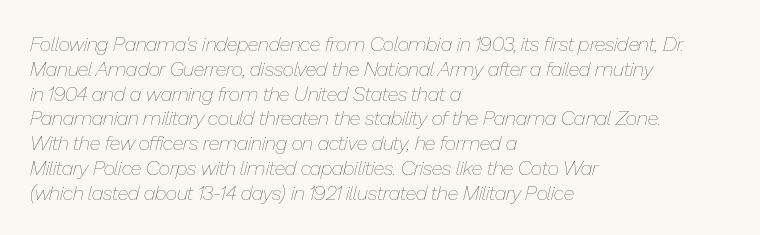
The image shows 20 px text type, italic (leaning right); set left-aligned, line spacing 1.24x, normal letter spacing, not underlined.
